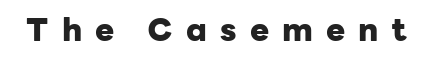
The image shows 32 px heavy sans-serif type, upright; set unusually wide letter spacing (+0.41 em), not underlined; low stroke contrast and a medium x-height.
